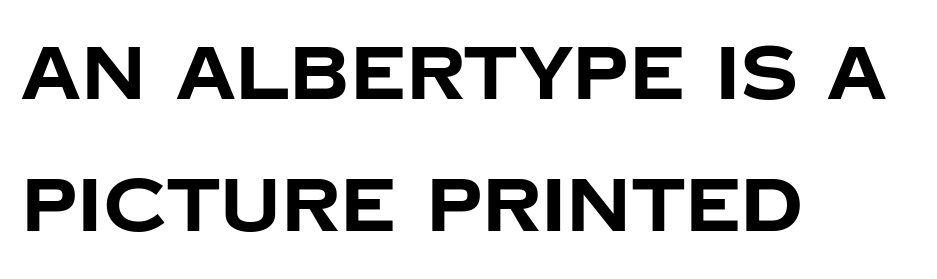
{"serif": "no", "italic": "no", "bold": "yes", "weight": "bold", "width": "normal", "stroke_contrast": "low", "x_height": "large", "monospaced": "no", "underline": "no", "align": "left", "line_spacing_ratio": 1.76, "letter_spacing": "normal", "letter_spacing_em": 0.0, "glyph_px": 75}
